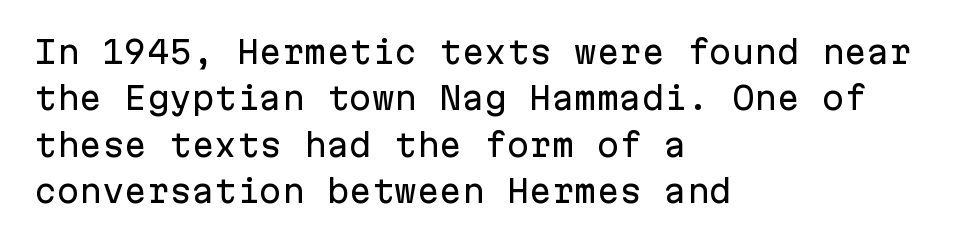
Is the letter spacing exaggerated? No — it looks like the ordinary default. Designer's note — italics off, roman on. Each letter's strokes conclude bluntly, with no projecting serifs. The rows are spaced the way most documents space them. Looks like terminal output: every glyph gets an equal slot. Words float on clear page, feet unadorned.
